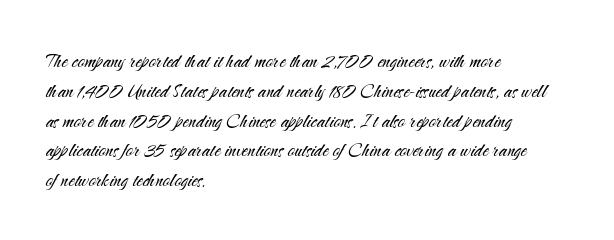
The image shows 24 px text type; set left-aligned, line spacing 1.24x, normal letter spacing, not underlined.
